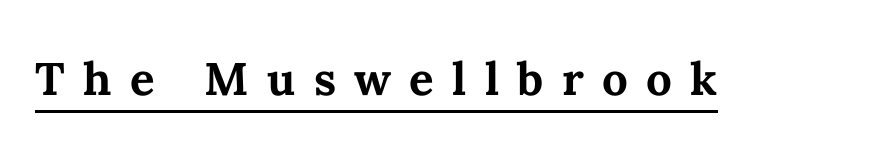
The image shows 61 px semibold type, upright; set unusually wide letter spacing (+0.3 em), underlined; medium stroke contrast and a medium x-height.
